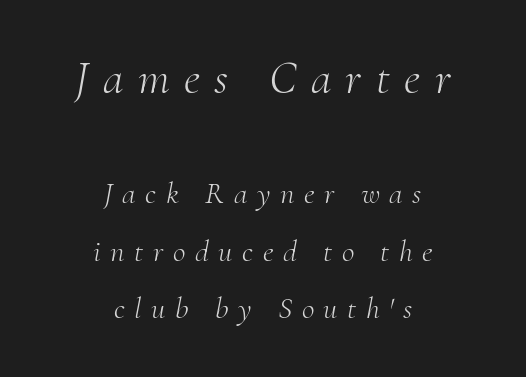
The image shows 47 px light serif type, italic (leaning right); set centered, line spacing 1.86x, unusually wide letter spacing (+0.31 em), not underlined; the first (top) block is 1.52x larger; medium stroke contrast and a small x-height.
